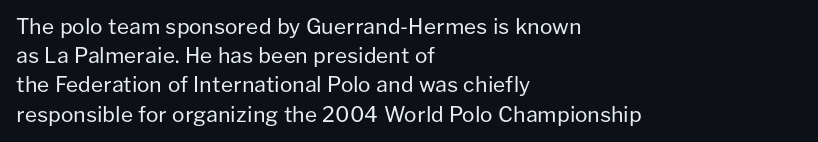
The image shows 21 px text type, upright; set left-aligned, normal line spacing (1.39x), normal letter spacing, not underlined.
